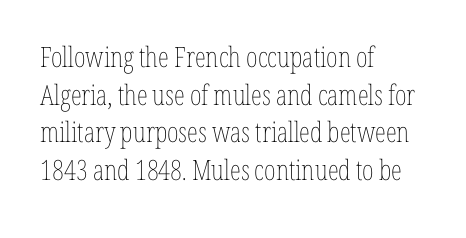
The area under the type is left untouched. Each word holds together tightly as a unit, with standard inter-letter gaps. On a weight scale, this lands at 450 or below. You could not count columns in this text — the font is proportionally spaced. Nope, not italic — everything's standing straight. The lines sit at an ordinary, default distance from one another.
